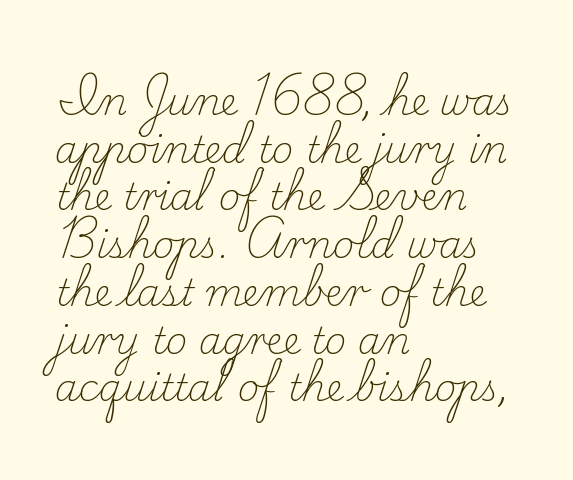
Q: Is the text bold? A: No.
Q: Is the text italic (slanted)? A: Yes.
Q: Is the typeface a serif or a sans-serif typeface? A: Serif.
Q: Is the text underlined? A: No.
Q: How is the paragraph aligned? A: Left-aligned.
Q: Is the spacing between letters normal or unusually wide? A: Normal.
Q: Is the spacing between lines tight, normal or loose? A: Normal.
Q: Width (condensed, normal, or wide)? A: Normal.
Q: Stroke contrast? A: Low.
Q: x-height? A: Small.
Q: Monospaced? A: No.
